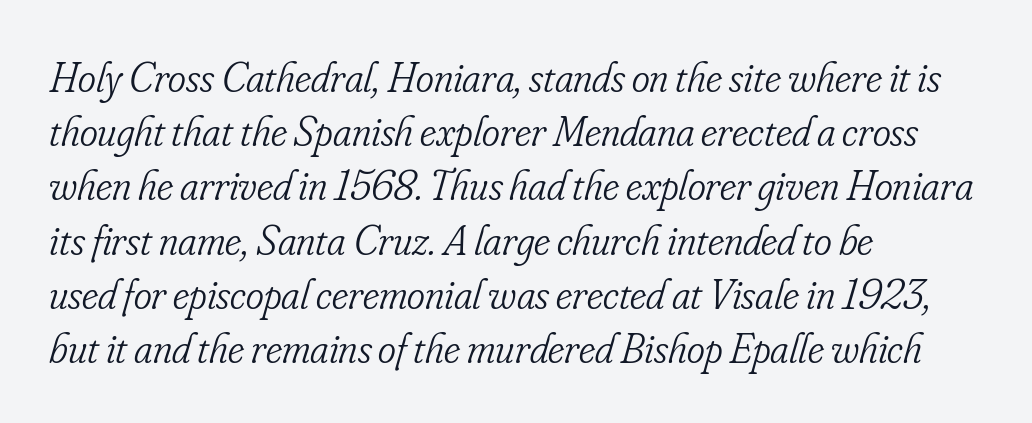
Q: Is the text bold? A: No.
Q: Is the text italic (slanted)? A: Yes, it leans right by about 16 degrees.
Q: Is the typeface a serif or a sans-serif typeface? A: Serif.
Q: Is the text underlined? A: No.
Q: How is the paragraph aligned? A: Left-aligned.
Q: Is the spacing between letters normal or unusually wide? A: Normal.
Q: Is the spacing between lines tight, normal or loose? A: Normal.
Q: Width (condensed, normal, or wide)? A: Condensed.
Q: Stroke contrast? A: Low.
Q: x-height? A: Small.
Q: Monospaced? A: No.
